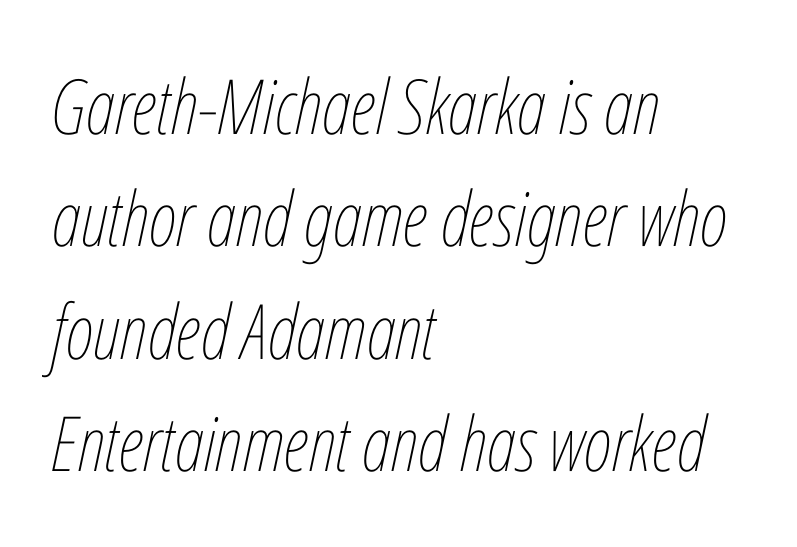
Q: Is the text bold? A: No.
Q: Is the text italic (slanted)? A: Yes, it leans right by about 12 degrees.
Q: Is the text underlined? A: No.
Q: How is the paragraph aligned? A: Left-aligned.
Q: Is the spacing between letters normal or unusually wide? A: Normal.
Q: Is the spacing between lines tight, normal or loose? A: Normal.
Q: Width (condensed, normal, or wide)? A: Condensed.
Q: Stroke contrast? A: Low.
Q: x-height? A: Medium.
Q: Monospaced? A: No.
